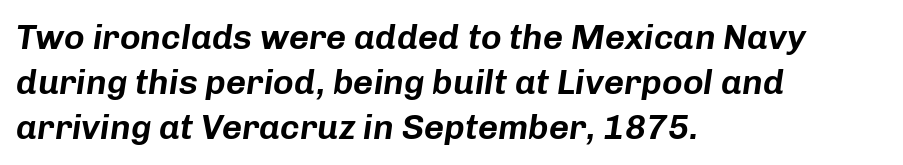
Q: Is the text italic (slanted)? A: Yes, it leans right by about 8 degrees.
Q: Is the text underlined? A: No.
Q: How is the paragraph aligned? A: Left-aligned.
Q: Is the spacing between letters normal or unusually wide? A: Normal.
Q: Is the spacing between lines tight, normal or loose? A: Normal.
Q: Width (condensed, normal, or wide)? A: Normal.
Q: Stroke contrast? A: Low.
Q: x-height? A: Medium.
Q: Monospaced? A: No.
